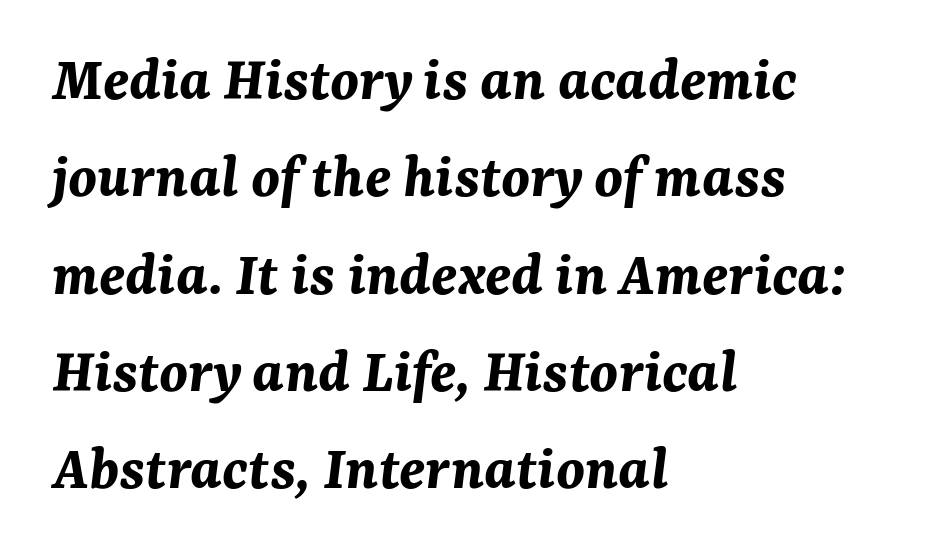
Q: Is the text bold? A: Yes.
Q: Is the text italic (slanted)? A: Yes, it leans right by about 7 degrees.
Q: Is the text underlined? A: No.
Q: How is the paragraph aligned? A: Left-aligned.
Q: Is the spacing between letters normal or unusually wide? A: Normal.
Q: Is the spacing between lines tight, normal or loose? A: Normal.
Q: Width (condensed, normal, or wide)? A: Normal.
Q: Stroke contrast? A: Medium.
Q: x-height? A: Medium.
Q: Monospaced? A: No.
